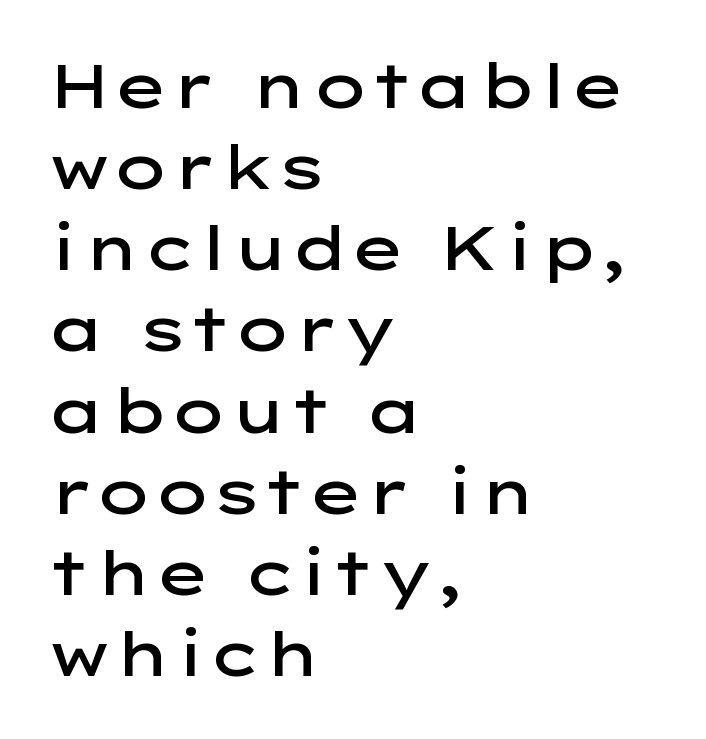
The image shows 61 px semibold, wide sans-serif type, upright; set left-aligned, normal line spacing (1.33x), normal letter spacing, not underlined; low stroke contrast and a medium x-height.
